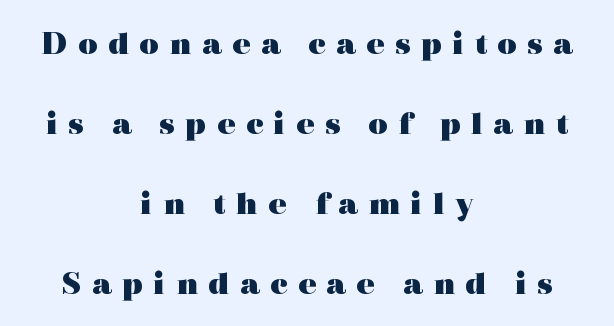
Summary of vertical rhythm: relaxed, with wide interline spacing. The letters are spread apart with noticeably loose tracking. Bold? Absolutely — the strokes are thick and heavy. The text block is weighted toward neither margin, spreading evenly from the middle. Designer's note — italics off, roman on. Examine the stroke ends and you'll spot serifs.
